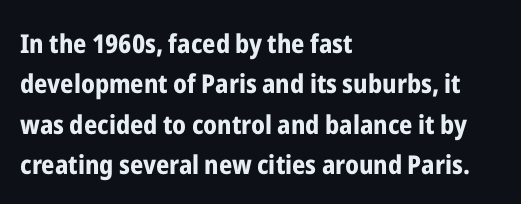
Q: Is the text bold? A: Yes.
Q: Is the text italic (slanted)? A: No, it is upright.
Q: Is the text underlined? A: No.
Q: How is the paragraph aligned? A: Left-aligned.
Q: Is the spacing between letters normal or unusually wide? A: Normal.
Q: Is the spacing between lines tight, normal or loose? A: Normal.
